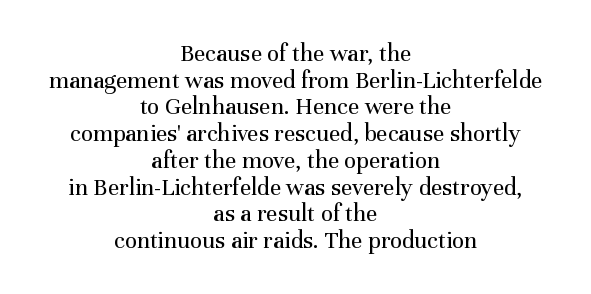
The image shows 25 px text type, upright; set centered, tight line spacing (1.07x), normal letter spacing, not underlined.
